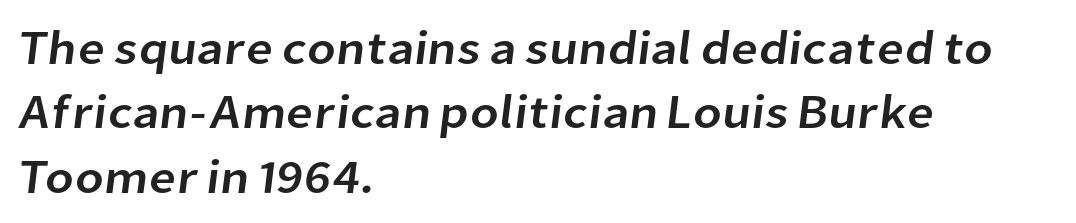
{"serif": "no", "width": "normal", "stroke_contrast": "low", "x_height": "medium", "monospaced": "no", "underline": "no", "align": "left", "line_spacing": "normal", "line_spacing_ratio": 1.34, "letter_spacing": "normal", "letter_spacing_em": 0.0, "glyph_px": 48}
